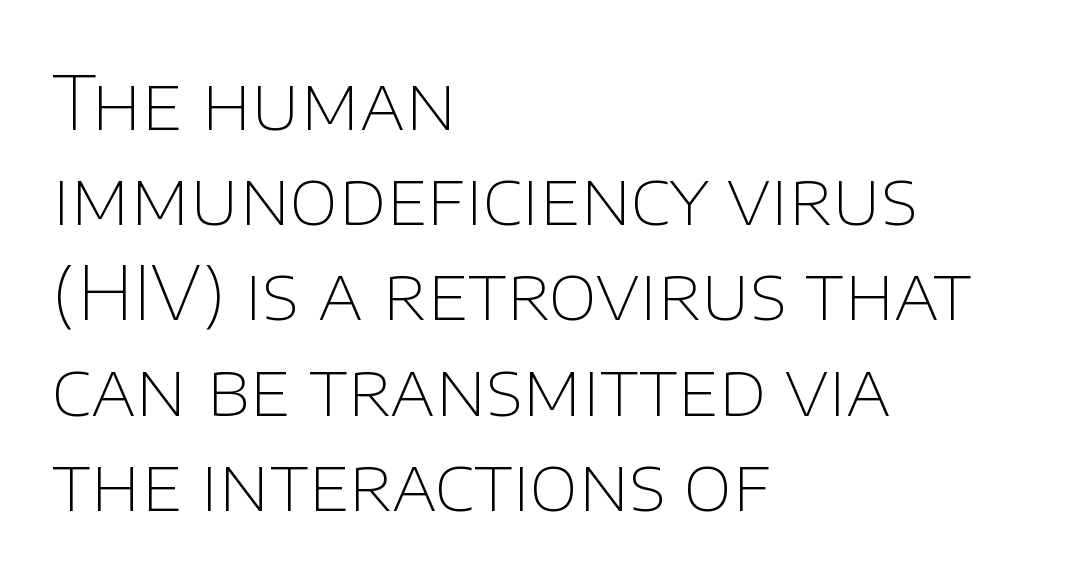
The image shows 75 px thin sans-serif type, upright; set left-aligned, normal line spacing (1.27x), normal letter spacing, not underlined; low stroke contrast and a large x-height.
